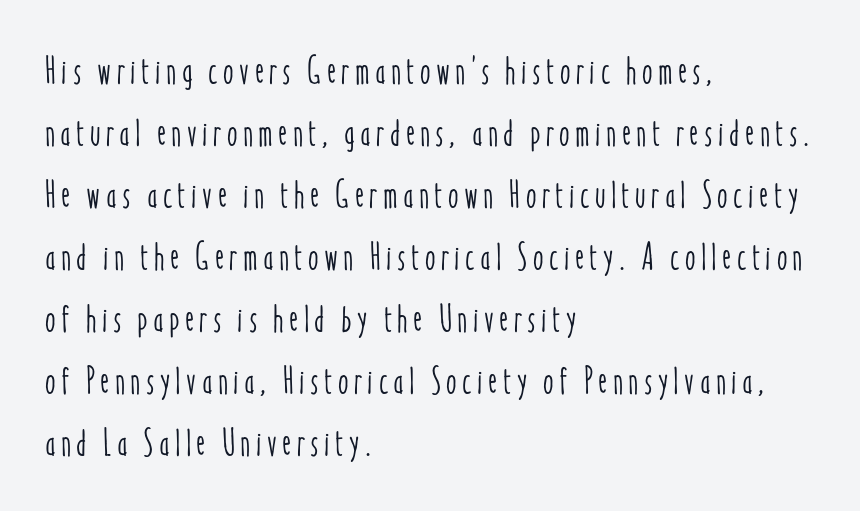
{"italic": "no", "width": "condensed", "stroke_contrast": "low", "x_height": "medium", "monospaced": "no", "underline": "no", "align": "left", "line_spacing": "normal", "line_spacing_ratio": 1.63, "glyph_px": 38}
